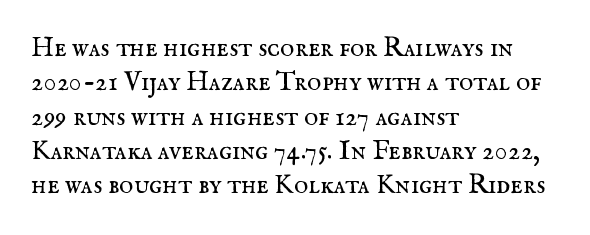
{"italic": "no", "bold": "no", "underline": "no", "align": "left", "line_spacing": "normal", "line_spacing_ratio": 1.27, "letter_spacing": "normal", "letter_spacing_em": 0.0, "glyph_px": 27}
